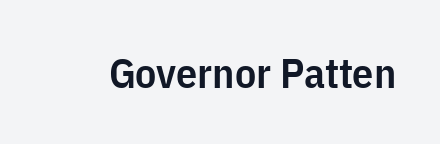
The face used here is rendered with its standard letterfit. The rendering shows plain stroke endings on the letterforms — a sans-serif design. Each glyph is drawn with semibold strokes, heavier than normal yet not fully bold. The axis of the letterforms is exactly vertical.
